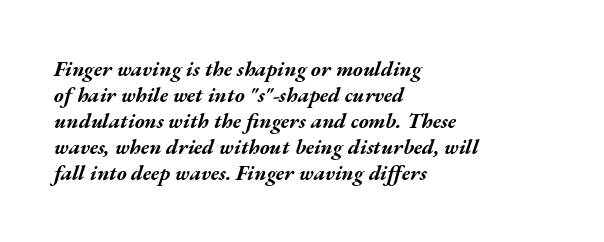
The rag falls on the right side of this text block. Tracking here is standard; glyphs follow each other at the usual distance. The glyphs look as if they've been sheared to an angle. The string is rendered with underlining switched off. The characters look thick and weighty, a clear bold.
